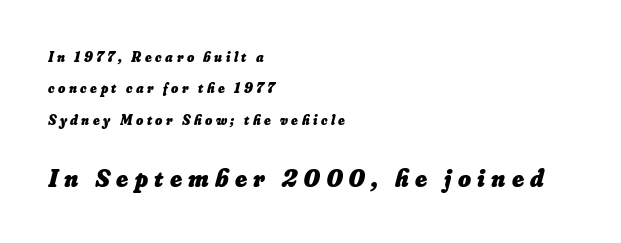
The image shows 25 px bold type; set left-aligned, loose line spacing (2.24x), unusually wide letter spacing (+0.25 em), not underlined; the second (bottom) block is 1.79x larger.
